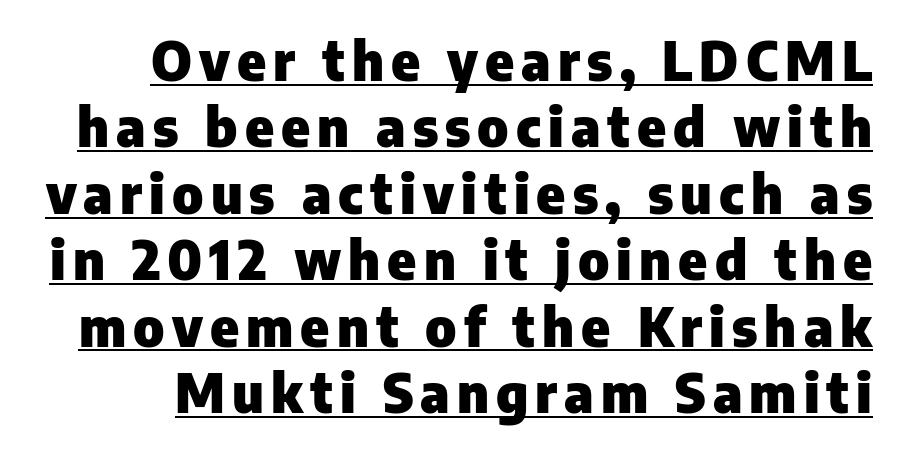
The image shows 54 px heavy sans-serif type, upright; set line spacing 1.23x, underlined; low stroke contrast and a medium x-height.
